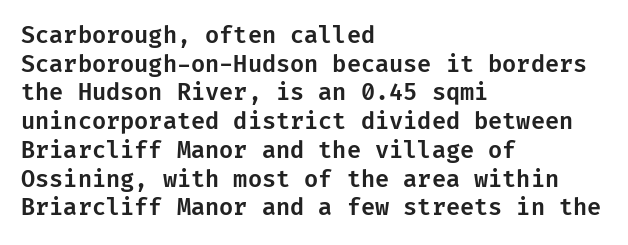
Quick note: not italic, upright. The letters sit at their default tracking, neither squeezed nor spread. The space between consecutive lines is moderate. This sample is left-justified, so line endings fall wherever the words run out. The string is rendered with underlining switched off.
